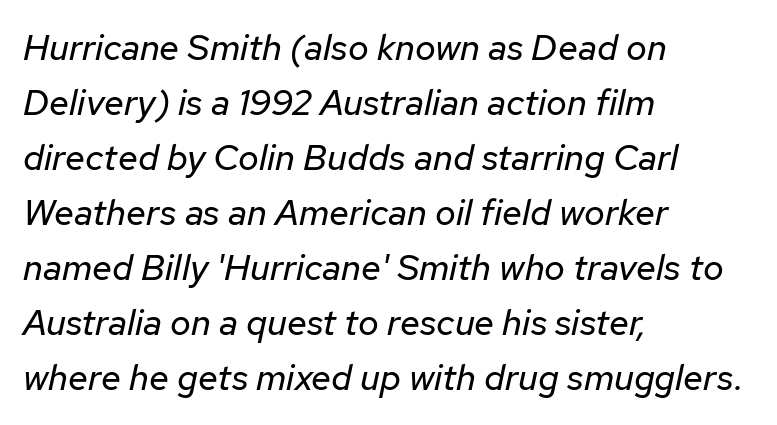
Q: Is the text bold? A: No.
Q: Is the text italic (slanted)? A: Yes, it leans right by about 12 degrees.
Q: Is the text underlined? A: No.
Q: How is the paragraph aligned? A: Left-aligned.
Q: Is the spacing between letters normal or unusually wide? A: Normal.
Q: Is the spacing between lines tight, normal or loose? A: Normal.
Q: Width (condensed, normal, or wide)? A: Normal.
Q: Stroke contrast? A: Low.
Q: x-height? A: Medium.
Q: Monospaced? A: No.
